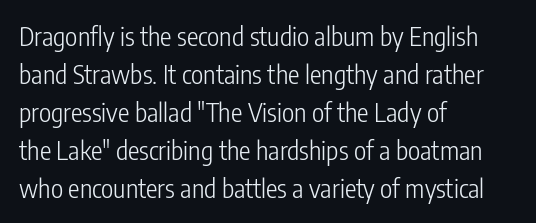
{"italic": "no", "bold": "no", "underline": "no", "align": "left", "line_spacing": "normal", "line_spacing_ratio": 1.46, "letter_spacing": "normal", "letter_spacing_em": 0.0, "glyph_px": 26}
